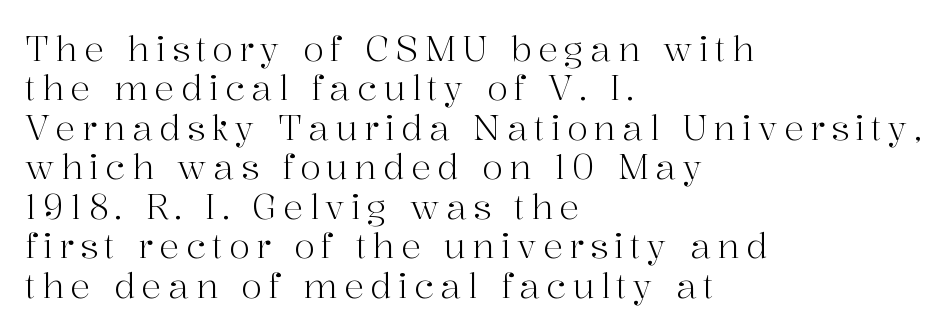
Q: Is the text bold? A: No.
Q: Is the text italic (slanted)? A: No, it is upright.
Q: Is the typeface a serif or a sans-serif typeface? A: Serif.
Q: Is the text underlined? A: No.
Q: How is the paragraph aligned? A: Left-aligned.
Q: Width (condensed, normal, or wide)? A: Normal.
Q: Stroke contrast? A: High.
Q: x-height? A: Medium.
Q: Monospaced? A: No.
